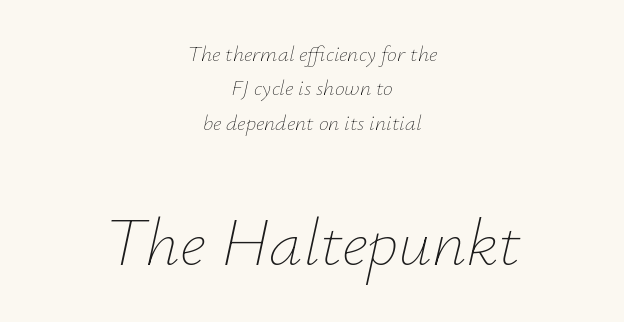
Q: Is the text bold? A: No.
Q: Is the text italic (slanted)? A: Yes, it leans right by about 12 degrees.
Q: Is the text underlined? A: No.
Q: How is the paragraph aligned? A: Centered.
Q: Is the spacing between letters normal or unusually wide? A: Normal.
Q: Is the spacing between lines tight, normal or loose? A: Normal.
Q: Which block of text is set in a larger size, the first (top) or the second (bottom)? A: The second (bottom) one.
Q: Width (condensed, normal, or wide)? A: Normal.
Q: Stroke contrast? A: Low.
Q: x-height? A: Small.
Q: Monospaced? A: No.
